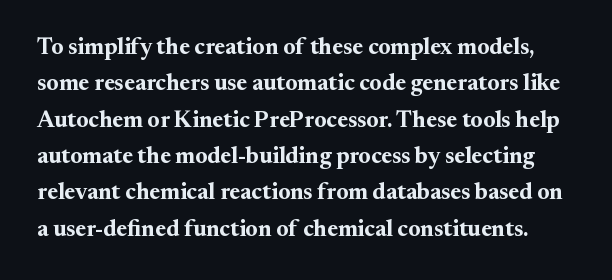
The font's upright variant was chosen for this text. If you measured baseline to baseline, you'd find a middling distance. Nothing unusual about the tracking: characters are spaced as the font intends. In terms of weight, the rendering is a true, heavy bold.
